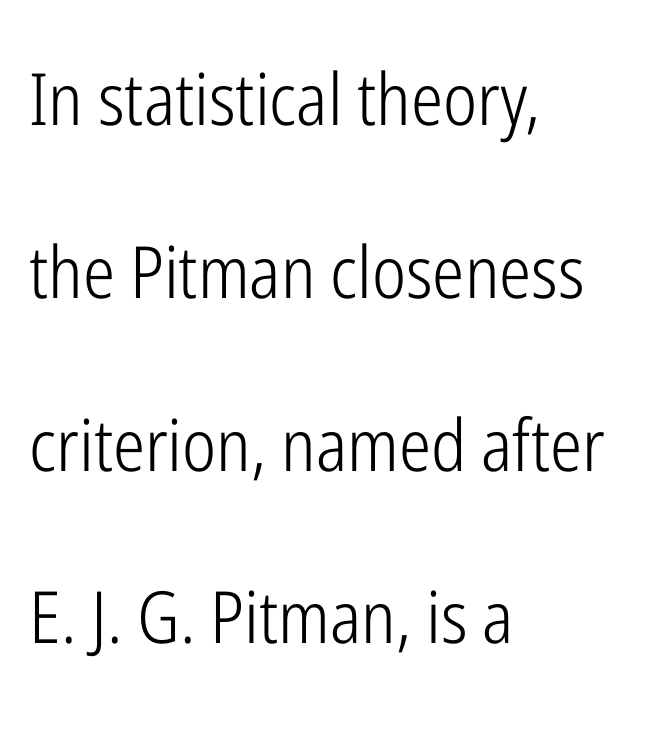
Characters follow at the spacing the type designer built in. A typesetter would call this proportional, since set widths differ per character. What's the leading like? Stretched, with rows far apart. If you drew a ruler down the left edge, every line would touch it.
